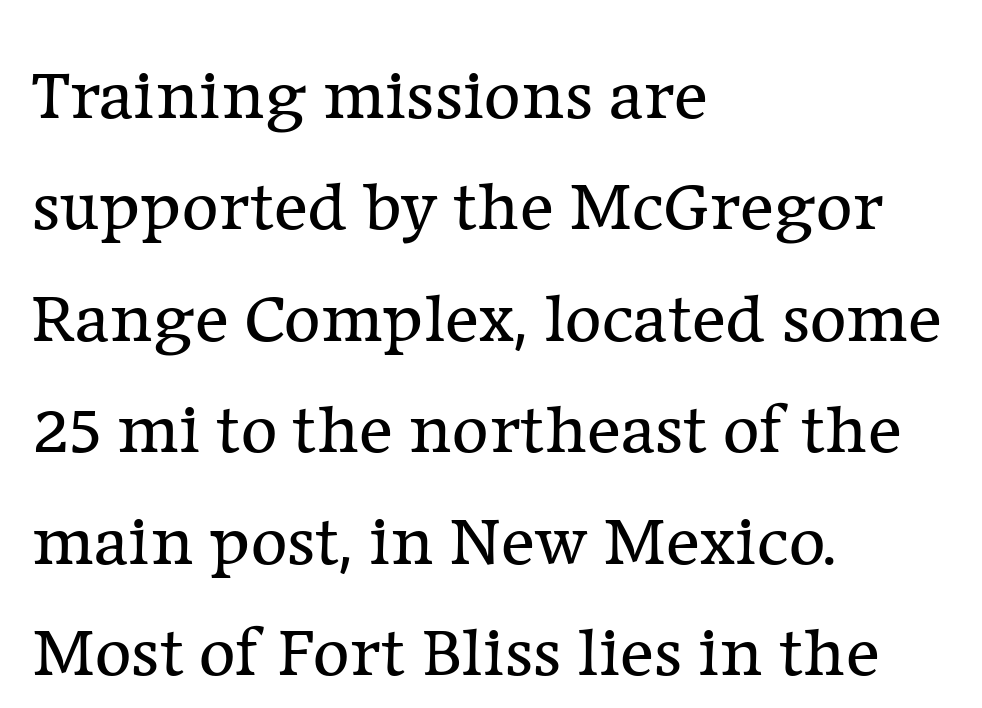
The image shows 71 px regular-weight serif type, upright; set left-aligned, normal line spacing (1.57x), normal letter spacing, not underlined; low stroke contrast and a medium x-height.
